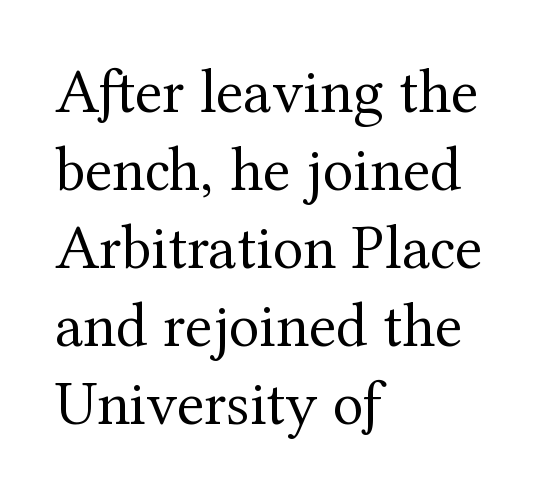
The strip under each line holds only bare page. What stands out about the letter spacing? Nothing — it is the standard amount. Letters have the restrained weight of plain body copy at most. Where is the straight margin? On the left.
